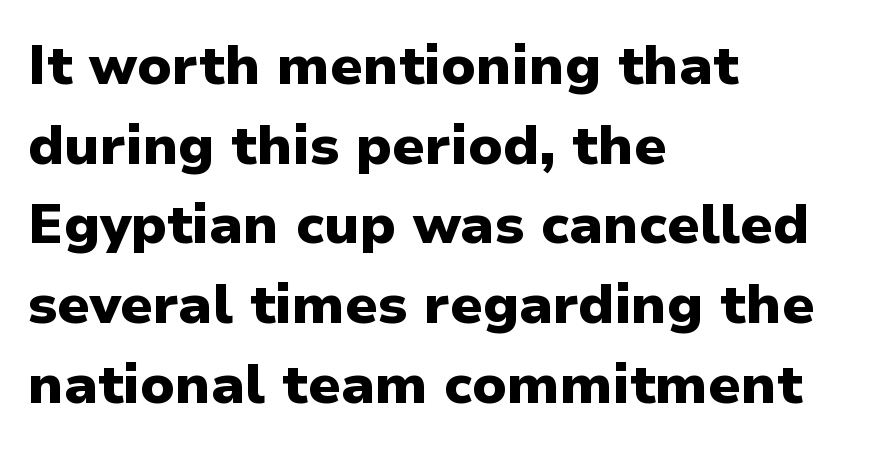
The typesetter chose a ragged-right arrangement here. Check under the words: just untouched page. Between one letter and the next there's only the usual sliver of space. Heavy, bold letterforms.
